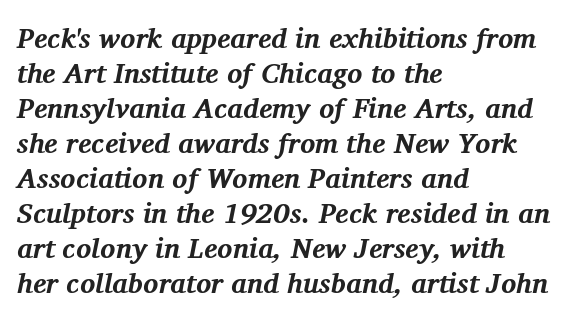
The image shows 28 px bold serif type, italic (leaning right); set left-aligned, normal line spacing (1.25x), normal letter spacing, not underlined; medium stroke contrast and a medium x-height.
